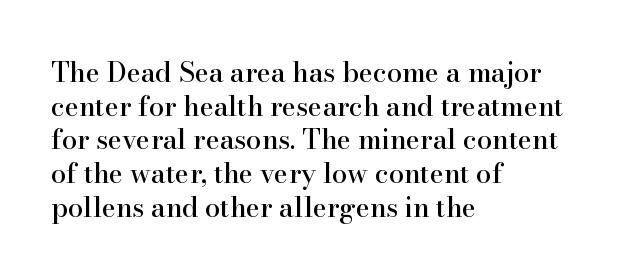
The image shows 27 px text type, upright; set left-aligned, normal line spacing (1.25x), normal letter spacing, not underlined.
